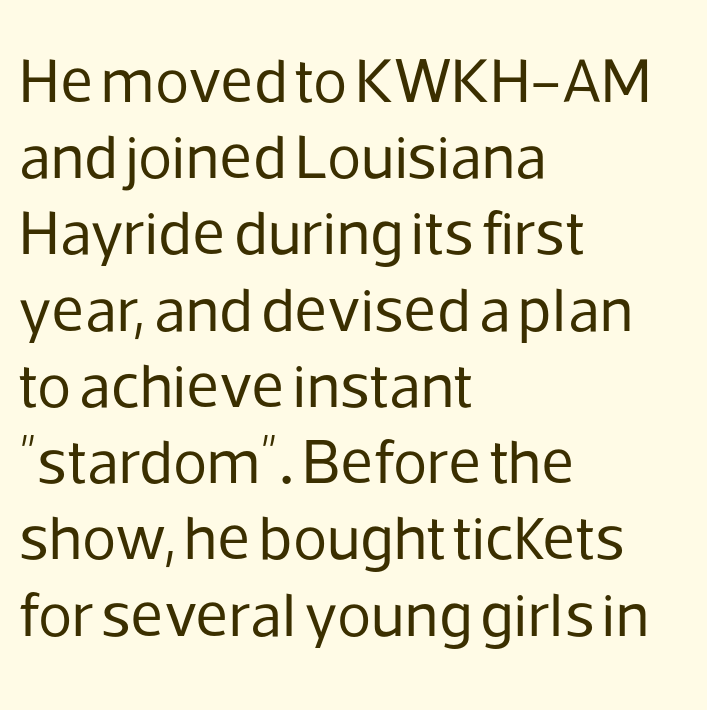
The image shows 63 px regular-weight sans-serif type, upright; set left-aligned, line spacing 1.21x, normal letter spacing, not underlined; low stroke contrast and a medium x-height.
